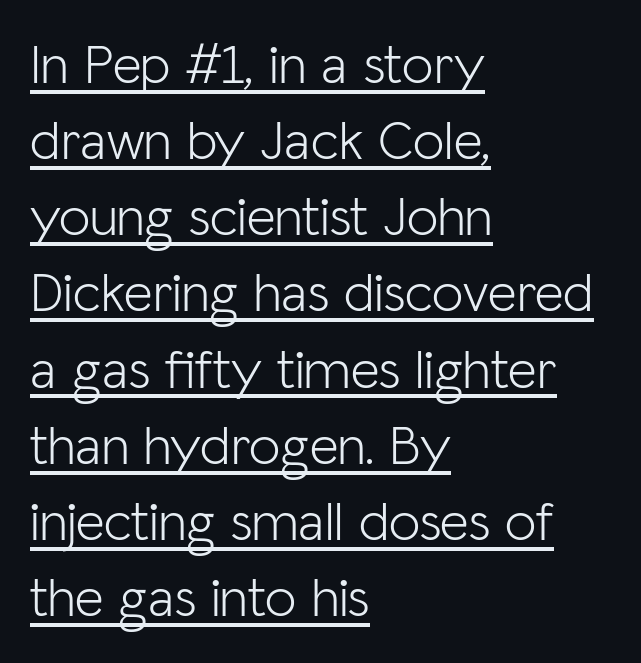
{"serif": "no", "italic": "no", "bold": "no", "weight": "light", "width": "normal", "stroke_contrast": "low", "x_height": "medium", "monospaced": "no", "underline": "yes", "align": "left", "line_spacing": "normal", "line_spacing_ratio": 1.36, "letter_spacing": "normal", "letter_spacing_em": 0.0, "glyph_px": 56}
